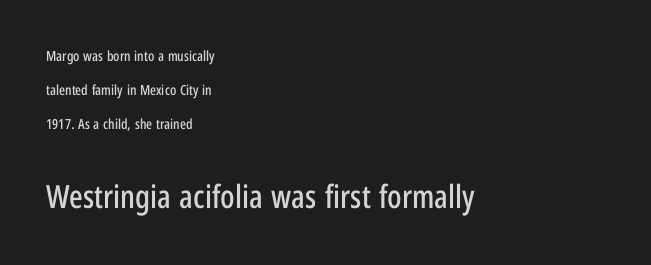
{"serif": "no", "italic": "no", "width": "condensed", "stroke_contrast": "low", "x_height": "medium", "monospaced": "no", "underline": "no", "align": "left", "line_spacing": "loose", "line_spacing_ratio": 2.42, "letter_spacing": "normal", "letter_spacing_em": 0.0, "larger_block": "second", "size_ratio": 2.29, "glyph_px": 32}
